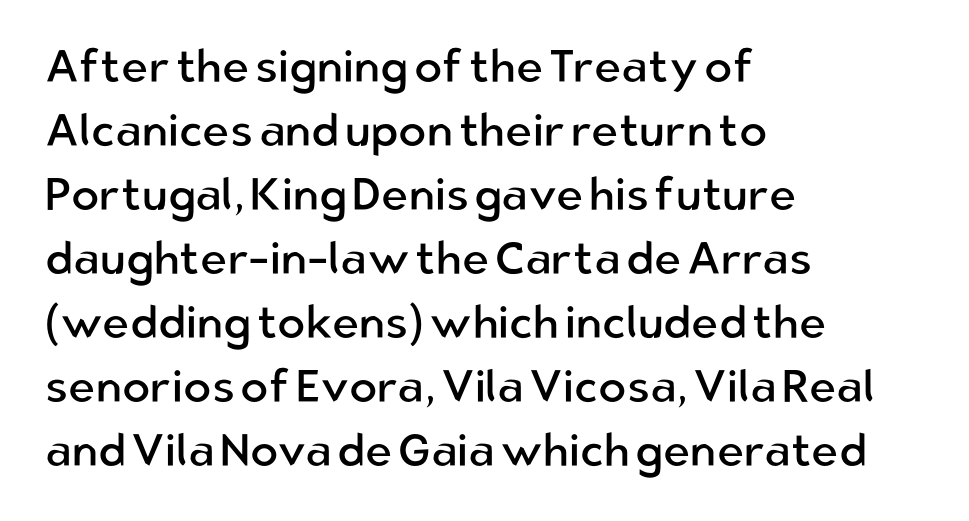
These lines are set flush left with a ragged right edge. No extra tracking has been applied to these lines. Does the type have serifs? No, each stem ends abruptly. Summary of weight: not heavy and not bold.
